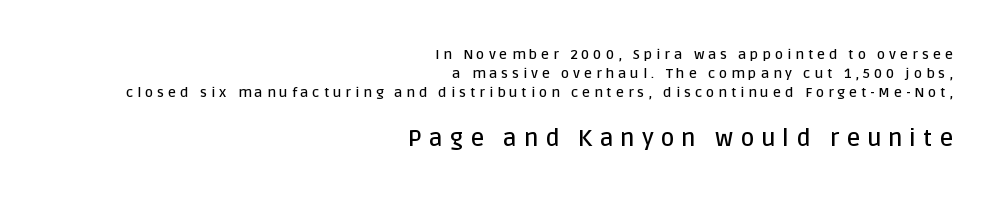
The image shows 24 px text type, upright; set right-aligned, normal line spacing (1.37x), unusually wide letter spacing (+0.28 em), not underlined; the second (bottom) block is 1.71x larger.
